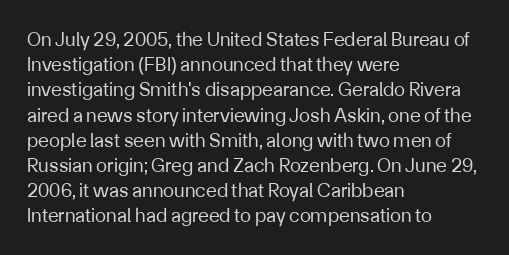
{"italic": "no", "bold": "no", "underline": "no", "align": "left", "line_spacing": "normal", "line_spacing_ratio": 1.26, "letter_spacing": "normal", "letter_spacing_em": 0.0, "glyph_px": 20}
